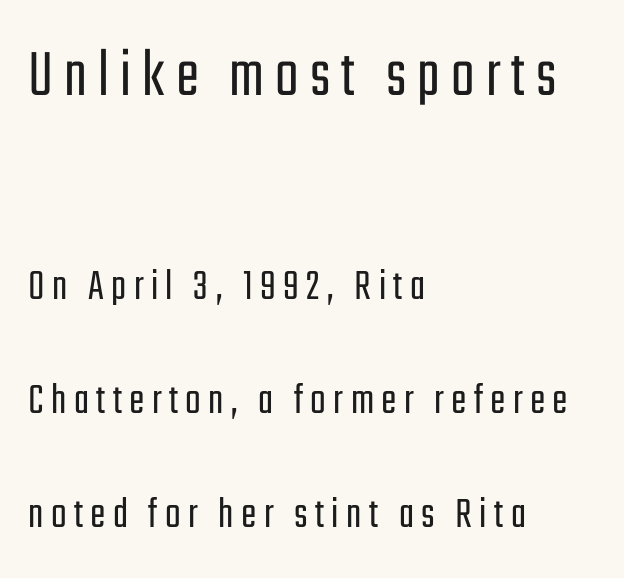
The foot of each line stays bare and open. Widely set lines give the paragraph a tall, airy silhouette. This is sans-serif lettering, the kind often seen on screens and signage. Style check: upright. A quiet, ordinary-to-light weight characterises the typeface. Where is the straight margin? On the left.
